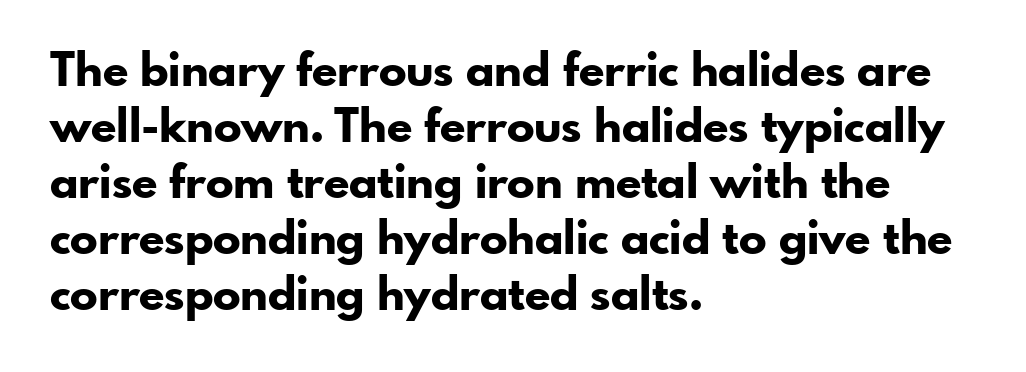
Q: Is the text bold? A: Yes.
Q: Is the text italic (slanted)? A: No, it is upright.
Q: Is the typeface a serif or a sans-serif typeface? A: Sans-serif.
Q: Is the text underlined? A: No.
Q: How is the paragraph aligned? A: Left-aligned.
Q: Is the spacing between letters normal or unusually wide? A: Normal.
Q: Width (condensed, normal, or wide)? A: Normal.
Q: Stroke contrast? A: Low.
Q: x-height? A: Small.
Q: Monospaced? A: No.
